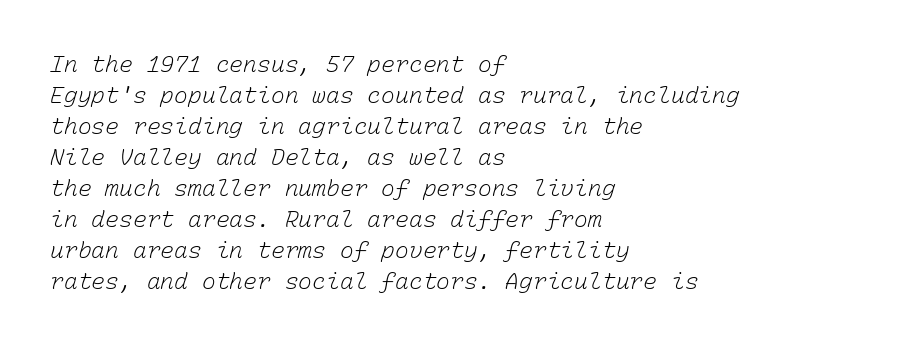
The vertical gap from one line to the next is medium. The letterforms sit at book weight or below. Underline: absent. All the whitespace from short lines collects on the right. The type is set solid horizontally, with unmodified tracking.
